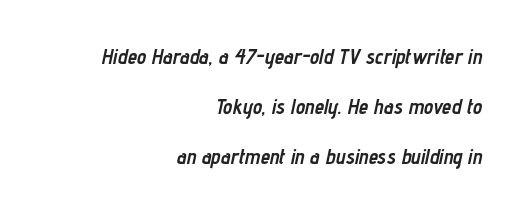
A typesetter would call this leading open, well beyond the default. Only glyphs here, with clear space below each row. Compared with a flush-left layout, this one pins lines to the opposite, right side. A dark, heavy texture on the line: the type is bold. Between one letter and the next there's only the usual sliver of space. Notice how the stems are inclined rather than vertical — that's the hallmark of italics.
